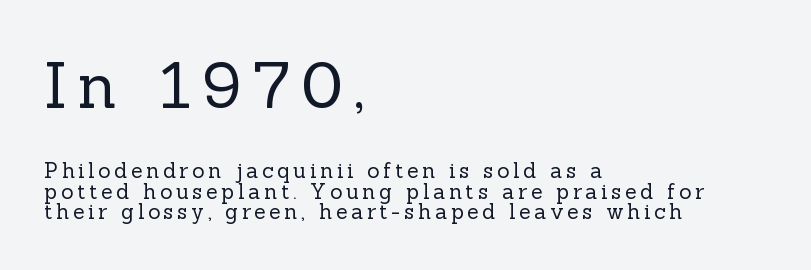
Q: Is the text bold? A: No.
Q: Is the text italic (slanted)? A: No, it is upright.
Q: Is the typeface a serif or a sans-serif typeface? A: Serif.
Q: Is the text underlined? A: No.
Q: How is the paragraph aligned? A: Left-aligned.
Q: Is the spacing between lines tight, normal or loose? A: Tight.
Q: Which block of text is set in a larger size, the first (top) or the second (bottom)? A: The first (top) one.
Q: Width (condensed, normal, or wide)? A: Normal.
Q: x-height? A: Medium.
Q: Monospaced? A: No.
